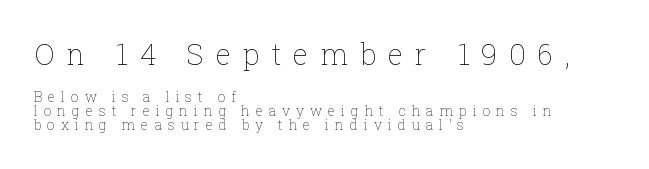
{"italic": "no", "bold": "no", "weight": "thin", "width": "normal", "stroke_contrast": "low", "x_height": "medium", "monospaced": "no", "underline": "no", "align": "left", "line_spacing": "tight", "line_spacing_ratio": 1.02, "letter_spacing": "wide", "letter_spacing_em": 0.41, "larger_block": "first", "size_ratio": 2.07, "glyph_px": 29}
